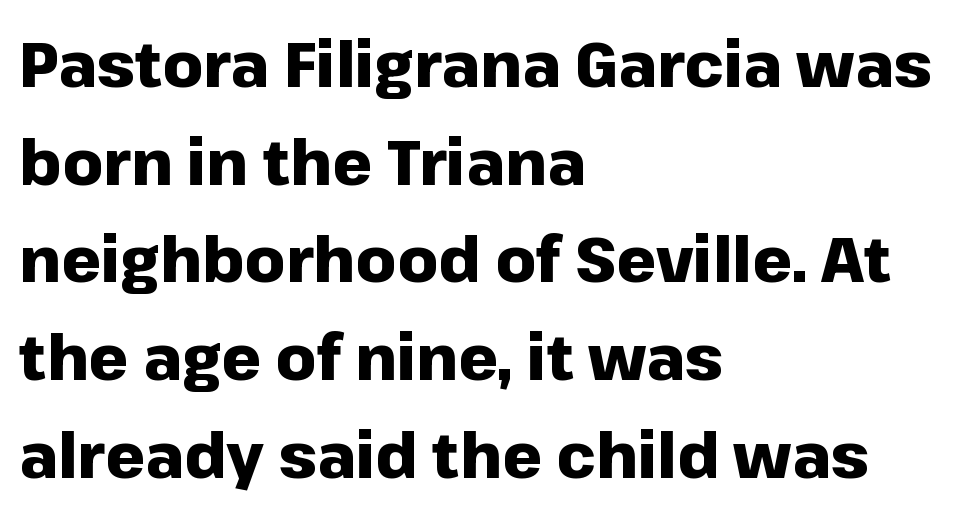
{"serif": "no", "italic": "no", "bold": "yes", "weight": "heavy", "width": "normal", "stroke_contrast": "low", "x_height": "medium", "monospaced": "no", "underline": "no", "align": "left", "line_spacing": "normal", "line_spacing_ratio": 1.55, "letter_spacing": "normal", "letter_spacing_em": 0.0, "glyph_px": 63}
